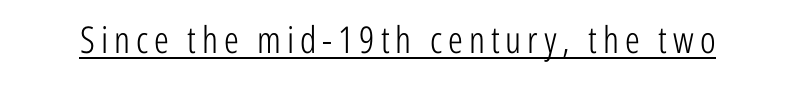
Every word sits above its own underline. Posture: upright roman. No feet cap the strokes, marking this as sans-serif type. The passage shown is typed in a proportional face where columns would drift.
